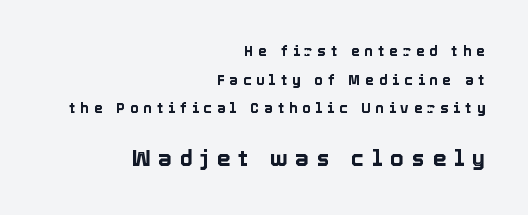
The image shows 22 px text type, upright; set right-aligned, loose line spacing (2.04x), unusually wide letter spacing (+0.35 em), not underlined; the second (bottom) block is 1.57x larger.
